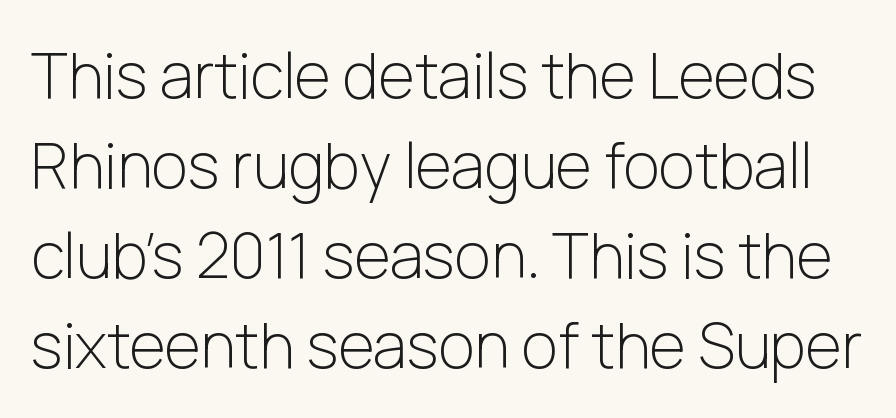
How would I describe the line gaps? Plain and ordinary. The letters advance in unequal steps, a hallmark of proportional type. The characters are drawn with everyday or finer stroke widths. The glyphs in this specimen are sans serif. The letters sit at their default tracking, neither squeezed nor spread. The string is rendered with underlining switched off.
